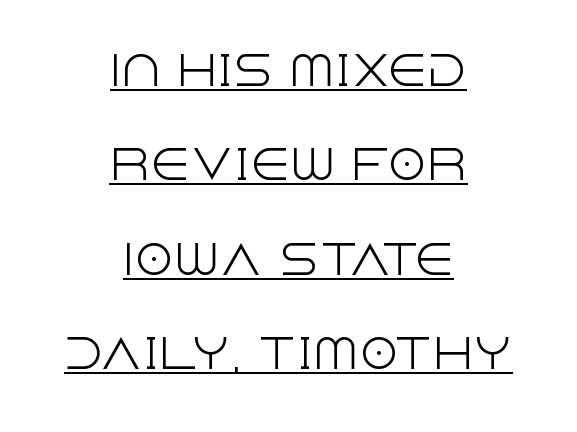
Spacing between characters is what you'd get straight out of the box. Think of a printed novel: that variable character pitch is what you see here. The face used here is a sans, in the tradition of grotesques and geometrics. The letters stand straight up with perfectly vertical stems. Horizontal bands of white between lines are thick stripes.
